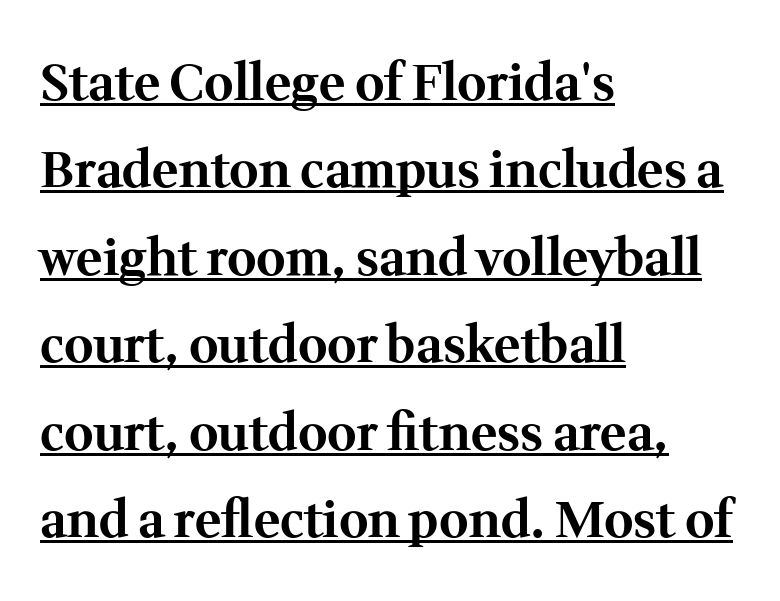
Q: Is the text bold? A: Yes.
Q: Is the text italic (slanted)? A: No, it is upright.
Q: Is the typeface a serif or a sans-serif typeface? A: Serif.
Q: Is the text underlined? A: Yes.
Q: How is the paragraph aligned? A: Left-aligned.
Q: Is the spacing between letters normal or unusually wide? A: Normal.
Q: Width (condensed, normal, or wide)? A: Normal.
Q: Stroke contrast? A: Medium.
Q: x-height? A: Medium.
Q: Monospaced? A: No.
